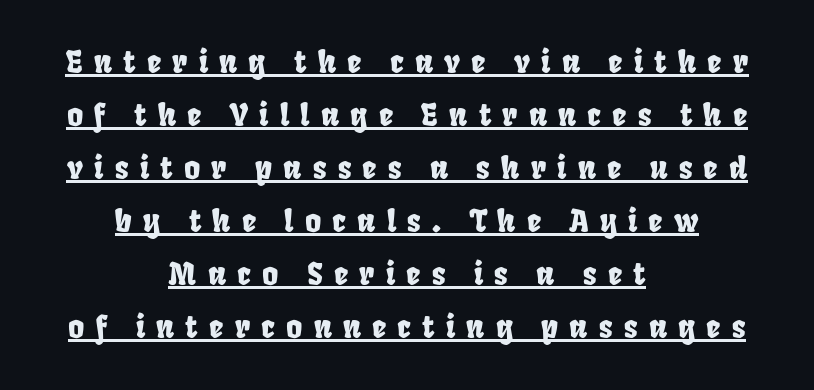
{"serif": "no", "width": "condensed", "stroke_contrast": "low", "x_height": "large", "monospaced": "no", "underline": "yes", "align": "center", "line_spacing_ratio": 1.71, "letter_spacing": "wide", "letter_spacing_em": 0.36, "glyph_px": 31}
